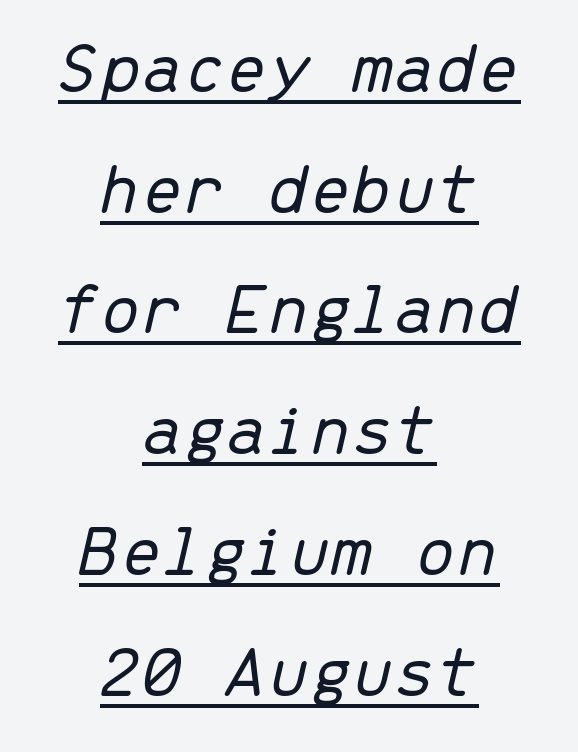
In terms of posture, this sample is oblique. Each line is balanced around a shared central axis. No letter is thick-stroked: the sample isn't bold. This sample keeps an unexceptional amount of space between lines.
